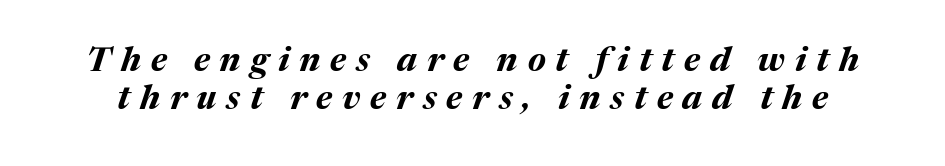
Q: Is the text bold? A: Yes.
Q: Is the text italic (slanted)? A: Yes, it leans right by about 17 degrees.
Q: Is the text underlined? A: No.
Q: Is the spacing between letters normal or unusually wide? A: Unusually wide.
Q: Is the spacing between lines tight, normal or loose? A: Tight.
Q: Width (condensed, normal, or wide)? A: Normal.
Q: Stroke contrast? A: Medium.
Q: x-height? A: Medium.
Q: Monospaced? A: No.
